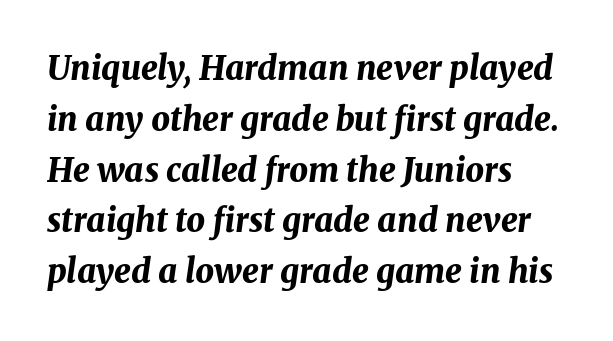
The image shows 33 px bold type, italic (leaning right); set left-aligned, normal line spacing (1.54x), normal letter spacing, not underlined; medium stroke contrast and a medium x-height.
